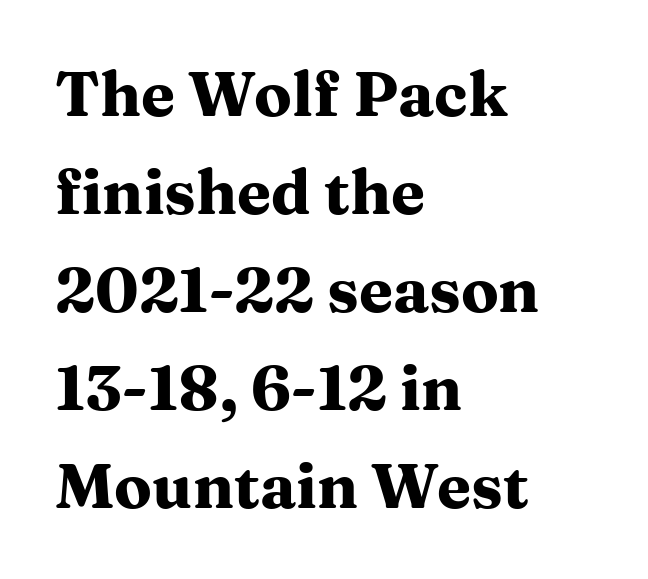
The image shows 62 px heavy, wide serif type, upright; set left-aligned, normal line spacing (1.58x), normal letter spacing, not underlined; medium stroke contrast and a medium x-height.
